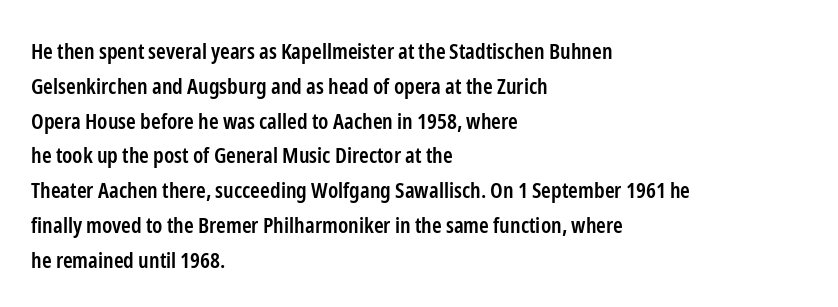
Firm but not heavy-handed strokes: this text is semibold. The specimen omits any rule beneath the text block's lines. Ordinary non-slanted type is in use. Each new line begins a customary step beneath the previous one. The line texture is even and compact thanks to regular tracking.
